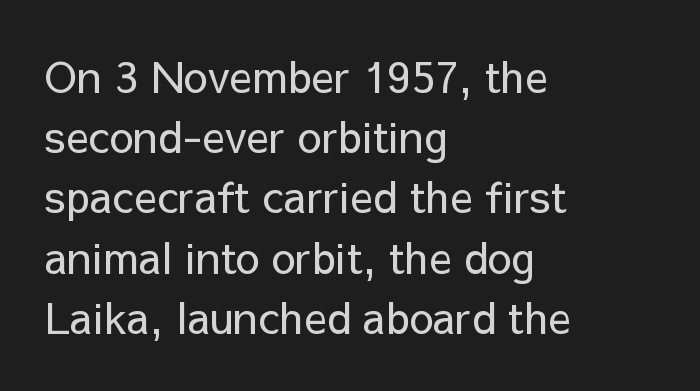
{"serif": "no", "italic": "no", "bold": "no", "weight": "regular", "width": "normal", "stroke_contrast": "low", "x_height": "medium", "monospaced": "no", "underline": "no", "align": "left", "line_spacing": "normal", "line_spacing_ratio": 1.4, "letter_spacing": "normal", "letter_spacing_em": 0.0, "glyph_px": 43}
